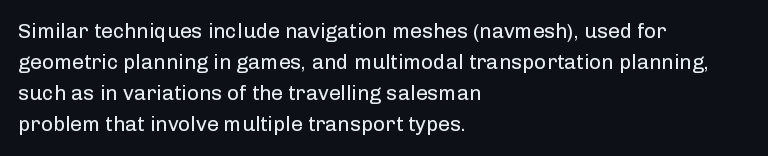
{"italic": "no", "bold": "no", "underline": "no", "align": "left", "line_spacing": "normal", "line_spacing_ratio": 1.48, "letter_spacing": "normal", "letter_spacing_em": 0.0, "glyph_px": 21}
